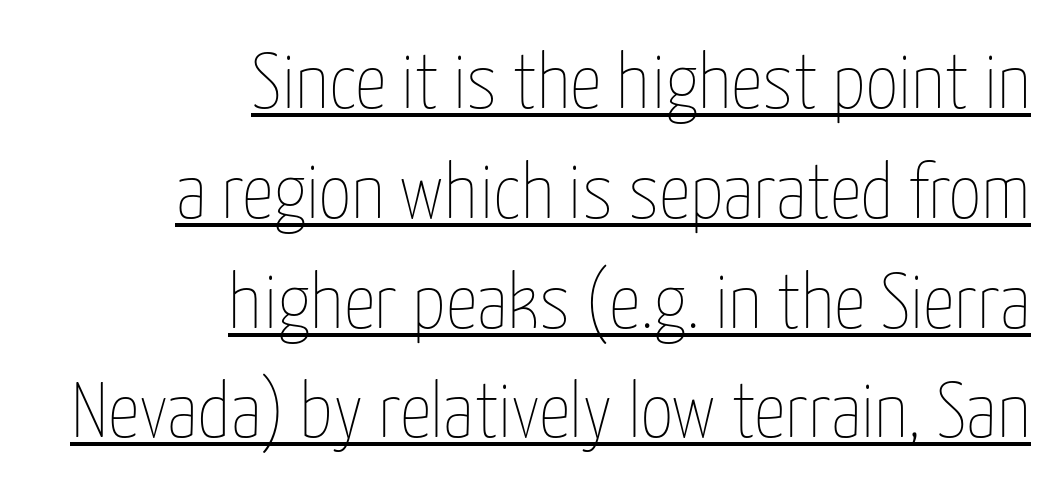
The rendering keeps characters at their native spacing. Has an underline been added? It has. Every row of glyphs terminates at an identical x-position on the right. Whoever set this chose a conventional vertical rhythm. Here the designer chose a conventional face with non-uniform glyph widths. The lettering stays uniformly vertical, giving the passage a roman look.
